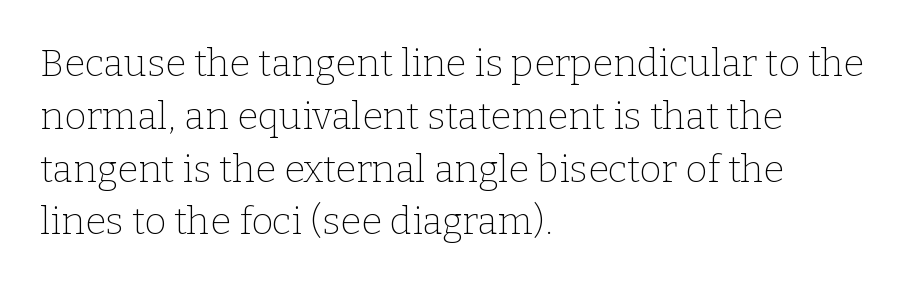
Does the type have serifs? Yes, each stem ends in a small foot. Has an underline been added? It has not. Between one letter and the next there's only the usual sliver of space. Unbolded letterforms with no extra heft. Think of a printed novel: that variable character pitch is what you see here.
